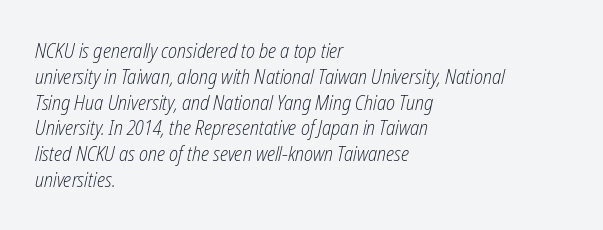
The image shows 21 px text type, italic (leaning right); set left-aligned, line spacing 1.23x, normal letter spacing, not underlined.
